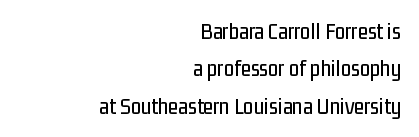
Nothing unusual about the tracking: characters are spaced as the font intends. This rendering uses right alignment, leaving the left contour irregular. Designer's note — italics off, roman on. The gap between lines stays unmarked. Evenly set lines give the paragraph a standard silhouette.
